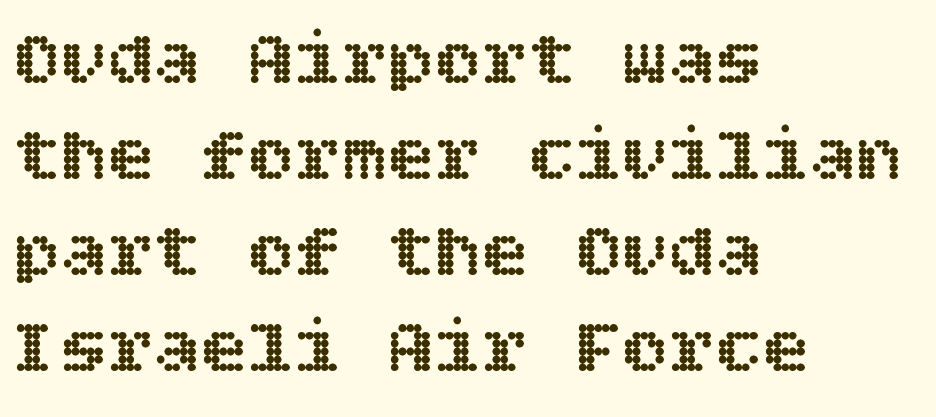
{"italic": "no", "width": "normal", "x_height": "large", "underline": "no", "align": "left", "line_spacing_ratio": 1.23, "letter_spacing": "normal", "letter_spacing_em": 0.0, "glyph_px": 78}
